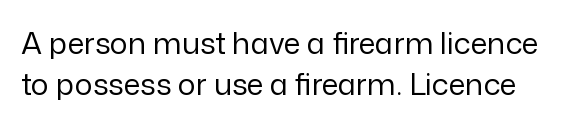
{"serif": "no", "italic": "no", "bold": "no", "weight": "regular", "width": "normal", "stroke_contrast": "low", "x_height": "medium", "monospaced": "no", "underline": "no", "line_spacing": "normal", "line_spacing_ratio": 1.37, "letter_spacing": "normal", "letter_spacing_em": 0.0, "glyph_px": 30}
